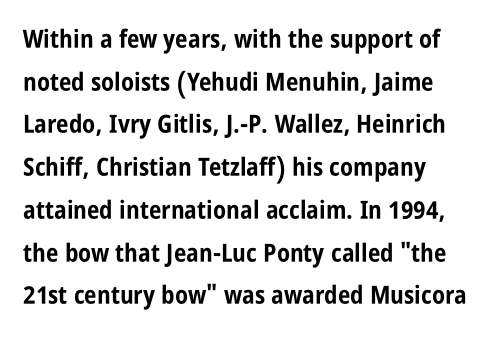
Q: Is the text bold? A: Yes.
Q: Is the text italic (slanted)? A: No, it is upright.
Q: Is the text underlined? A: No.
Q: How is the paragraph aligned? A: Left-aligned.
Q: Is the spacing between letters normal or unusually wide? A: Normal.
